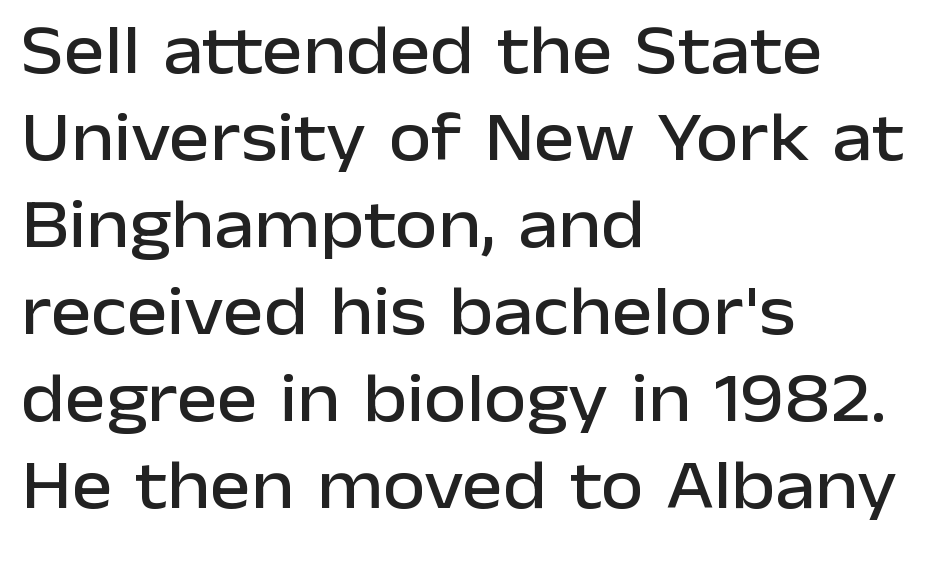
The image shows 69 px sans-serif type, upright; set left-aligned, normal line spacing (1.26x), normal letter spacing, not underlined; low stroke contrast and a medium x-height.
